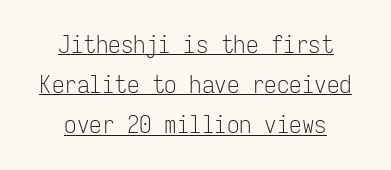
Q: Is the text bold? A: No.
Q: Is the text italic (slanted)? A: No, it is upright.
Q: Is the text underlined? A: Yes.
Q: How is the paragraph aligned? A: Centered.
Q: Is the spacing between letters normal or unusually wide? A: Normal.
Q: Is the spacing between lines tight, normal or loose? A: Normal.
